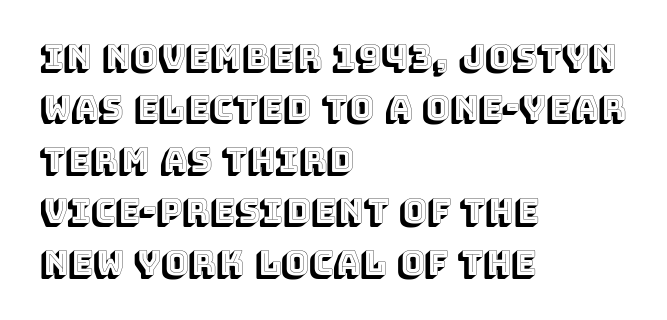
Q: Is the text italic (slanted)? A: No, it is upright.
Q: Is the text underlined? A: No.
Q: How is the paragraph aligned? A: Left-aligned.
Q: Is the spacing between letters normal or unusually wide? A: Normal.
Q: Is the spacing between lines tight, normal or loose? A: Normal.
Q: Width (condensed, normal, or wide)? A: Normal.
Q: x-height? A: Large.
Q: Monospaced? A: No.
